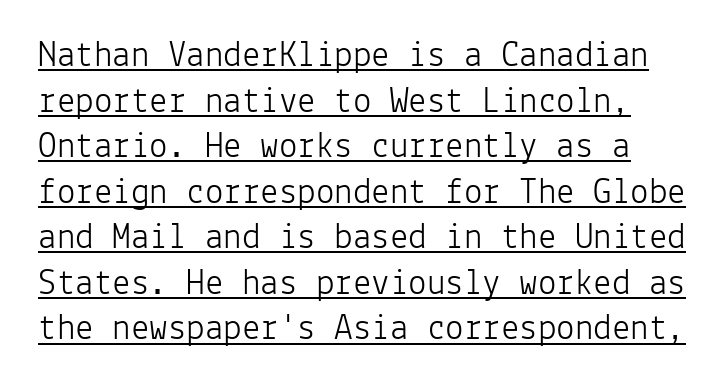
The image shows 37 px light sans-serif type, upright, monospaced; set line spacing 1.23x, normal letter spacing, underlined; low stroke contrast and a medium x-height.
